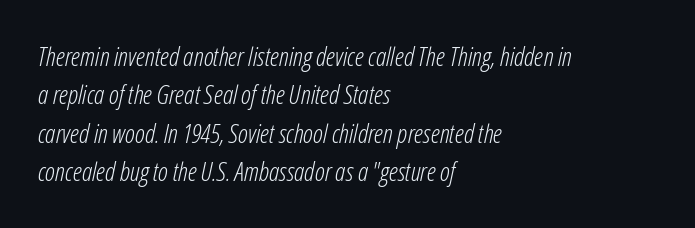
The image shows 26 px text type, italic (leaning right); set left-aligned, normal line spacing (1.48x), normal letter spacing, not underlined.
